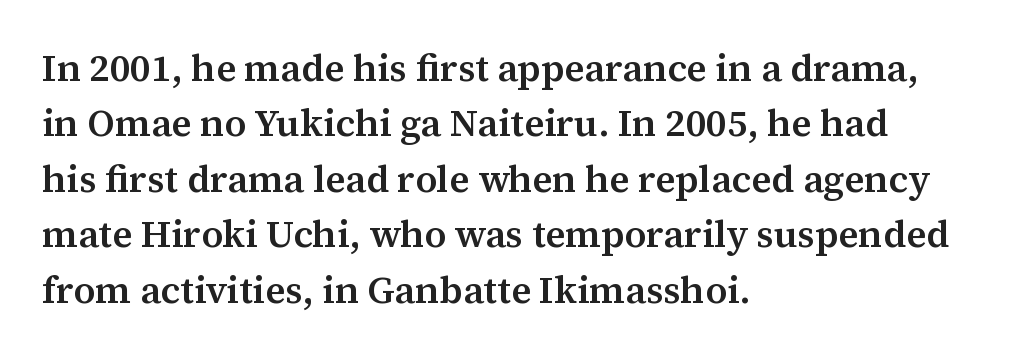
The image shows 38 px semibold serif type, upright; set left-aligned, normal line spacing (1.46x), normal letter spacing, not underlined; medium stroke contrast and a medium x-height.
